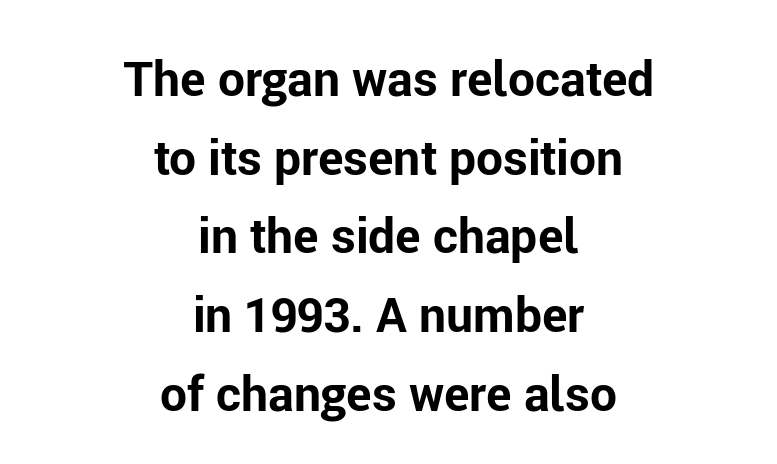
{"serif": "no", "italic": "no", "bold": "yes", "weight": "bold", "width": "normal", "stroke_contrast": "low", "x_height": "medium", "monospaced": "no", "underline": "no", "align": "center", "line_spacing": "normal", "line_spacing_ratio": 1.64, "letter_spacing": "normal", "letter_spacing_em": 0.0, "glyph_px": 48}
